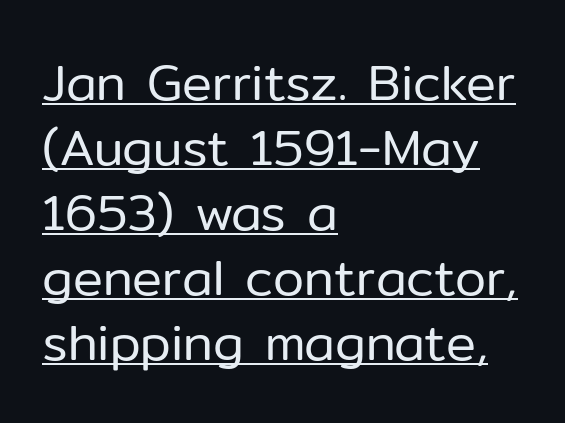
Q: Is the text bold? A: No.
Q: Is the text italic (slanted)? A: No, it is upright.
Q: Is the typeface a serif or a sans-serif typeface? A: Sans-serif.
Q: Is the text underlined? A: Yes.
Q: How is the paragraph aligned? A: Left-aligned.
Q: Is the spacing between letters normal or unusually wide? A: Normal.
Q: Is the spacing between lines tight, normal or loose? A: Normal.
Q: Width (condensed, normal, or wide)? A: Normal.
Q: Stroke contrast? A: Low.
Q: x-height? A: Medium.
Q: Monospaced? A: No.
